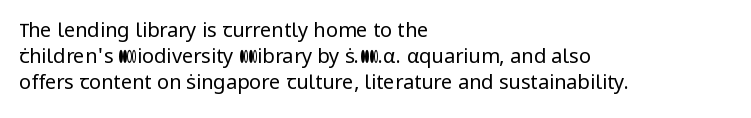
{"italic": "no", "bold": "no", "underline": "no", "align": "left", "line_spacing": "normal", "line_spacing_ratio": 1.31, "letter_spacing": "normal", "letter_spacing_em": 0.0, "glyph_px": 20}
